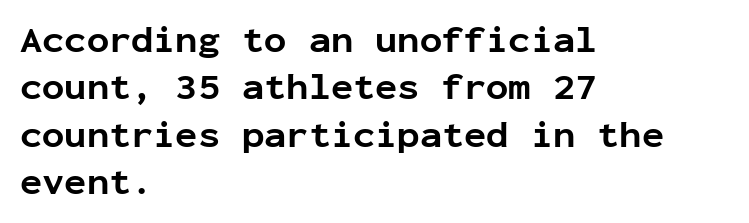
The image shows 37 px bold sans-serif type, upright, monospaced; set left-aligned, normal line spacing (1.28x), normal letter spacing, not underlined; low stroke contrast and a medium x-height.
